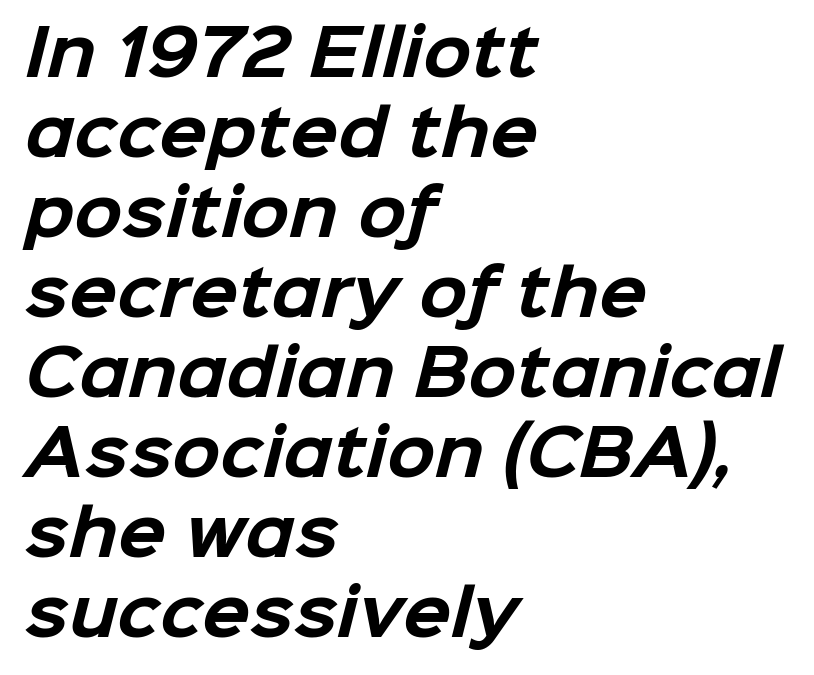
The passage shown has conventional tracking throughout. The vertical gap from one line to the next is medium. A dark, heavy texture on the line: the type is bold. Left-aligned paragraph, ragged on the right. Varying glyph widths throughout — classic text-font behaviour.
